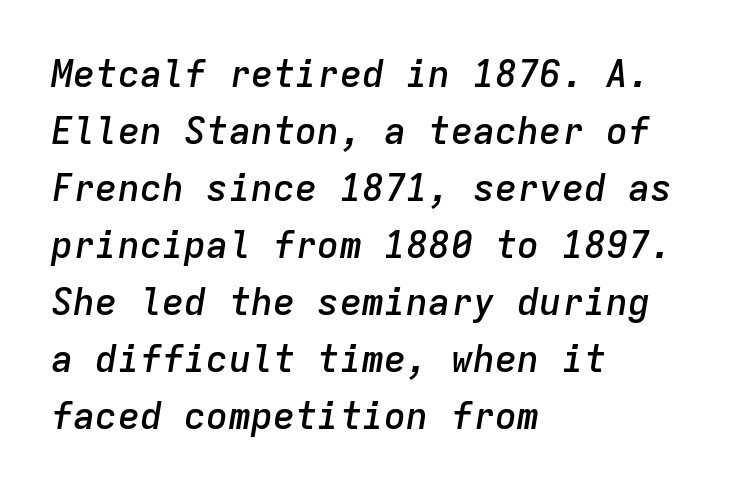
Q: Is the text bold? A: Semi-bold.
Q: Is the text italic (slanted)? A: Yes, it leans right by about 9 degrees.
Q: Is the text underlined? A: No.
Q: How is the paragraph aligned? A: Left-aligned.
Q: Is the spacing between letters normal or unusually wide? A: Normal.
Q: Is the spacing between lines tight, normal or loose? A: Normal.
Q: Width (condensed, normal, or wide)? A: Normal.
Q: Stroke contrast? A: Low.
Q: x-height? A: Medium.
Q: Monospaced? A: Yes.
